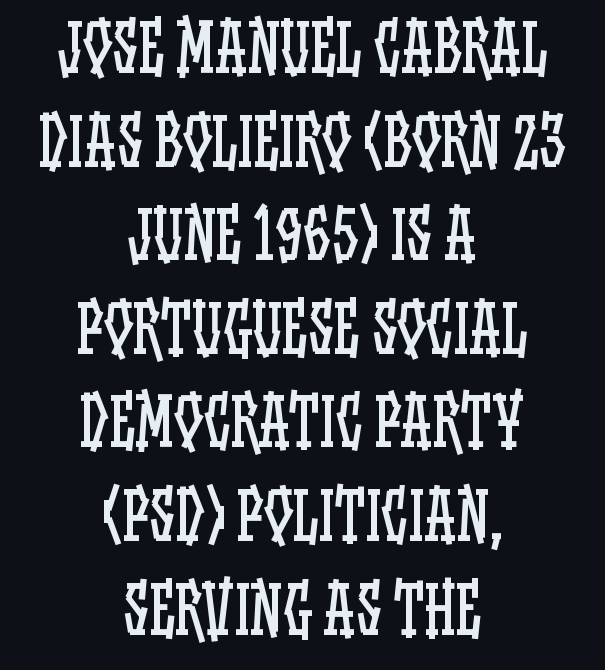
Q: Is the text bold? A: No.
Q: Is the text italic (slanted)? A: No, it is upright.
Q: Is the text underlined? A: No.
Q: How is the paragraph aligned? A: Centered.
Q: Is the spacing between letters normal or unusually wide? A: Normal.
Q: Is the spacing between lines tight, normal or loose? A: Normal.
Q: Width (condensed, normal, or wide)? A: Condensed.
Q: Stroke contrast? A: Low.
Q: x-height? A: Large.
Q: Monospaced? A: No.
